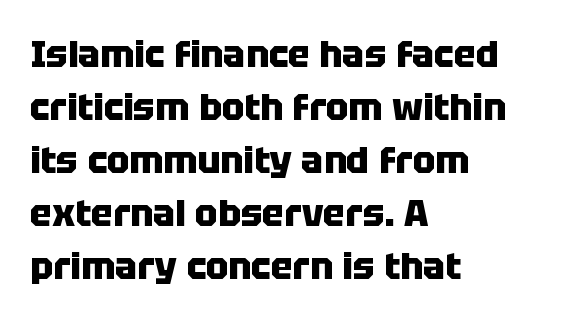
The image shows 37 px heavy sans-serif type, upright; set left-aligned, normal line spacing (1.43x), normal letter spacing, not underlined; low stroke contrast and a large x-height.
